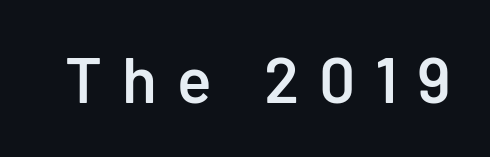
Q: Is the text bold? A: Semi-bold.
Q: Is the text italic (slanted)? A: No, it is upright.
Q: Is the typeface a serif or a sans-serif typeface? A: Sans-serif.
Q: Is the text underlined? A: No.
Q: Is the spacing between letters normal or unusually wide? A: Unusually wide.
Q: Width (condensed, normal, or wide)? A: Normal.
Q: Stroke contrast? A: Low.
Q: x-height? A: Medium.
Q: Monospaced? A: No.
